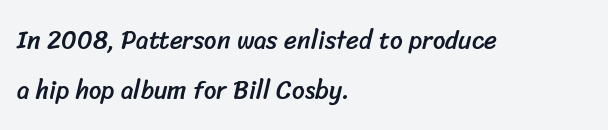
The image shows 25 px text type; set left-aligned, loose line spacing (2.01x), normal letter spacing, not underlined.
